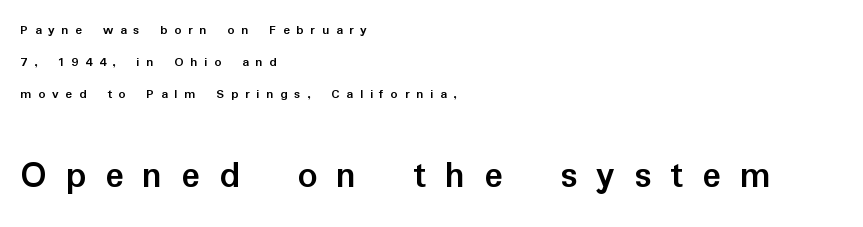
Q: Is the text bold? A: Yes.
Q: Is the text italic (slanted)? A: No, it is upright.
Q: Is the typeface a serif or a sans-serif typeface? A: Sans-serif.
Q: Is the text underlined? A: No.
Q: How is the paragraph aligned? A: Left-aligned.
Q: Is the spacing between letters normal or unusually wide? A: Unusually wide.
Q: Is the spacing between lines tight, normal or loose? A: Loose.
Q: Which block of text is set in a larger size, the first (top) or the second (bottom)? A: The second (bottom) one.
Q: Width (condensed, normal, or wide)? A: Normal.
Q: Stroke contrast? A: Low.
Q: x-height? A: Medium.
Q: Monospaced? A: No.
